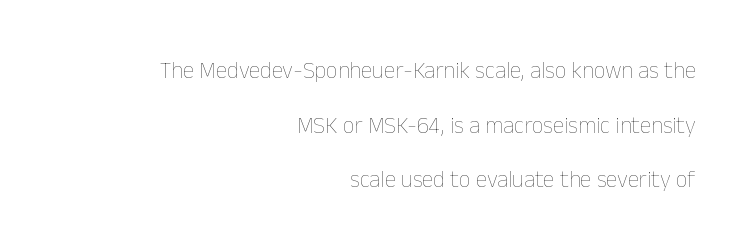
{"italic": "no", "bold": "no", "underline": "no", "align": "right", "line_spacing": "loose", "line_spacing_ratio": 2.38, "letter_spacing": "normal", "letter_spacing_em": 0.0, "glyph_px": 23}
